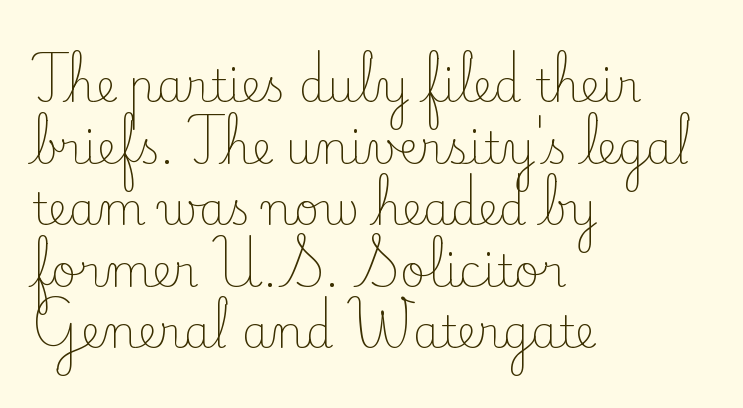
The image shows 44 px light serif type, upright; set left-aligned, normal line spacing (1.4x), normal letter spacing, not underlined; low stroke contrast and a small x-height.
